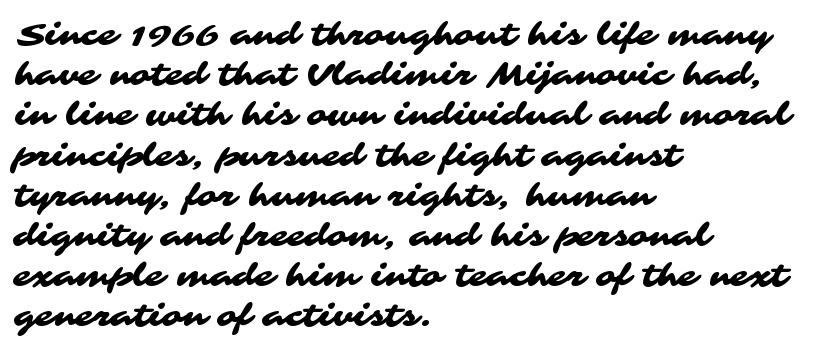
The image shows 30 px wide sans-serif type; set left-aligned, normal line spacing (1.34x), normal letter spacing, not underlined; medium stroke contrast and a medium x-height.
